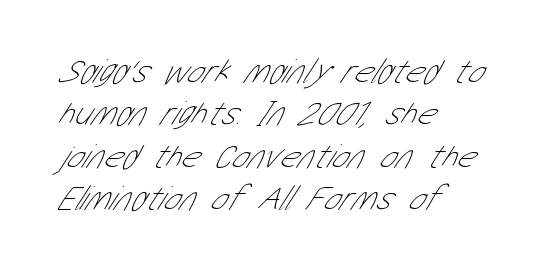
Q: Is the text bold? A: No.
Q: Is the typeface a serif or a sans-serif typeface? A: Sans-serif.
Q: Is the text underlined? A: No.
Q: How is the paragraph aligned? A: Left-aligned.
Q: Is the spacing between letters normal or unusually wide? A: Normal.
Q: Width (condensed, normal, or wide)? A: Condensed.
Q: Stroke contrast? A: Low.
Q: x-height? A: Medium.
Q: Monospaced? A: No.
